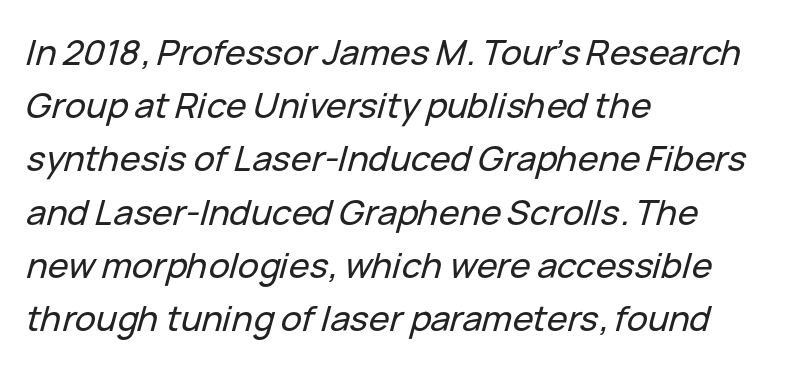
The image shows 35 px text type, italic (leaning right); set left-aligned, normal line spacing (1.52x), normal letter spacing, not underlined; low stroke contrast and a medium x-height.
